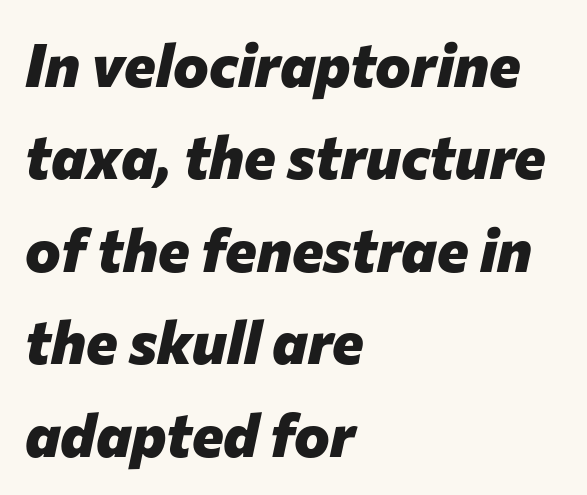
Look at the stroke-to-counter ratio: heavy, a bold. Line spacing here is normal. Horizontally, the lines are justified to the leading edge only. This sample uses plain, unmodified letter spacing. Compared with ordinary roman type, these characters are visibly tilted.
